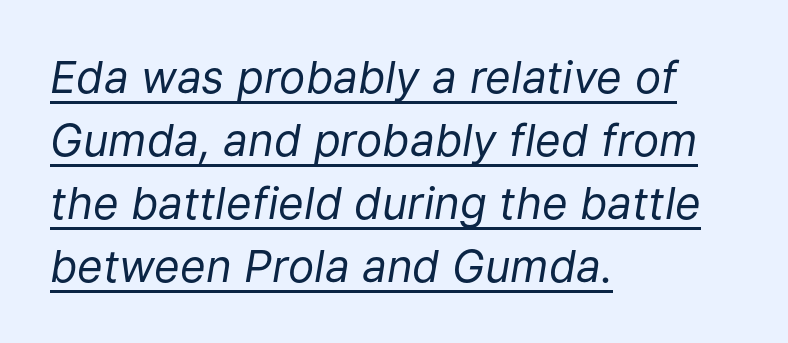
{"italic": "yes", "lean": "right", "slant_degrees": 9, "bold": "no", "weight": "regular", "width": "normal", "stroke_contrast": "low", "x_height": "medium", "monospaced": "no", "underline": "yes", "align": "left", "line_spacing": "normal", "line_spacing_ratio": 1.43, "letter_spacing": "normal", "letter_spacing_em": 0.0, "glyph_px": 44}
